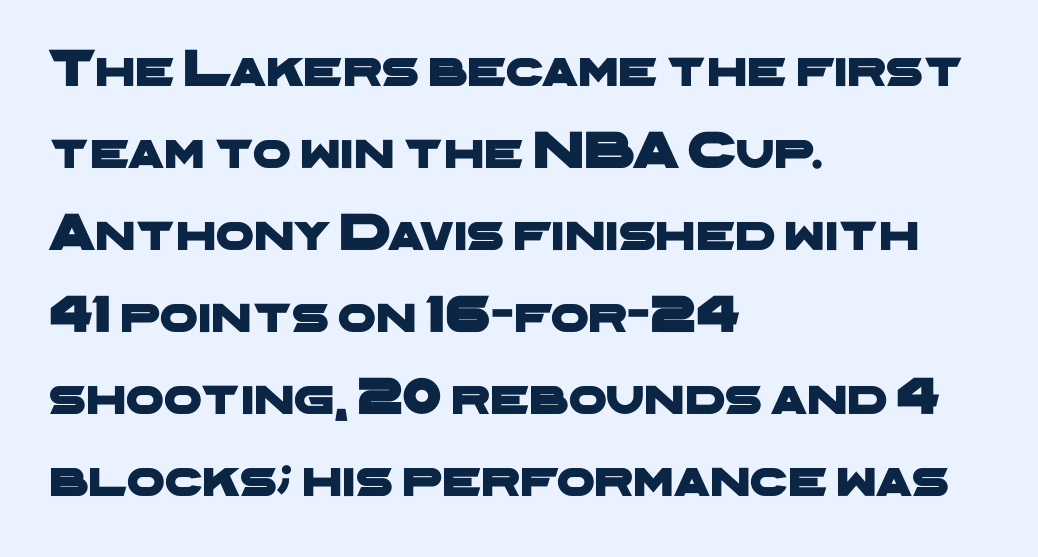
Q: Is the typeface a serif or a sans-serif typeface? A: Sans-serif.
Q: Is the text underlined? A: No.
Q: How is the paragraph aligned? A: Left-aligned.
Q: Is the spacing between letters normal or unusually wide? A: Normal.
Q: Is the spacing between lines tight, normal or loose? A: Normal.
Q: Width (condensed, normal, or wide)? A: Wide.
Q: Stroke contrast? A: Low.
Q: x-height? A: Medium.
Q: Monospaced? A: No.
